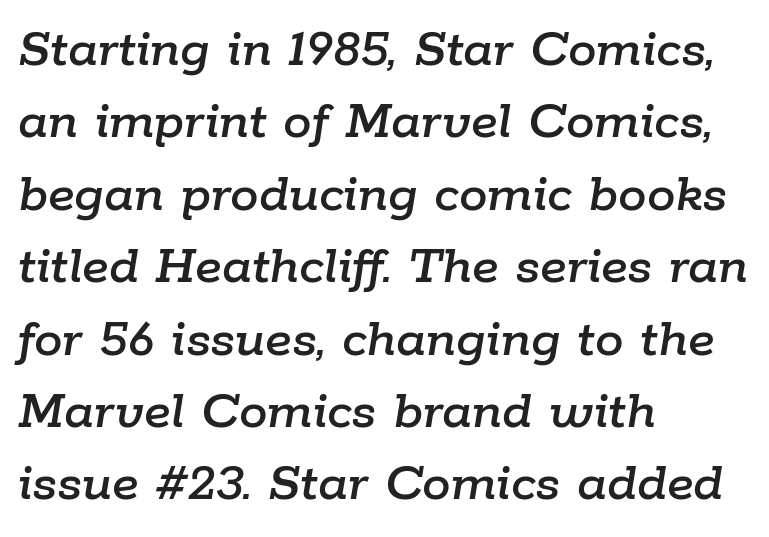
Leading matches the norm, producing a regular column. The horizontal fit of the characters is conventional and even. Underlining? Definitely not there. A classic flush-left, rag-right setting is used for this passage. Style check: oblique. You could not count columns in this text — the font is proportionally spaced.
